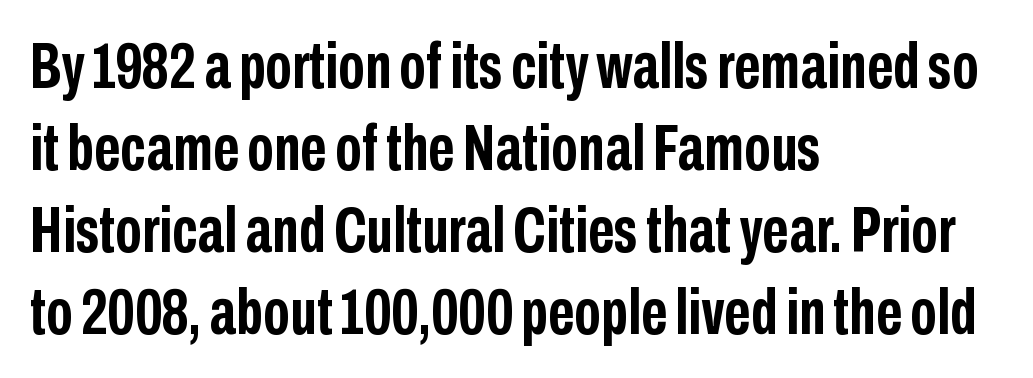
Q: Is the text bold? A: Yes.
Q: Is the text italic (slanted)? A: No, it is upright.
Q: Is the typeface a serif or a sans-serif typeface? A: Sans-serif.
Q: Is the text underlined? A: No.
Q: How is the paragraph aligned? A: Left-aligned.
Q: Is the spacing between letters normal or unusually wide? A: Normal.
Q: Is the spacing between lines tight, normal or loose? A: Normal.
Q: Width (condensed, normal, or wide)? A: Condensed.
Q: Stroke contrast? A: Low.
Q: x-height? A: Medium.
Q: Monospaced? A: No.
